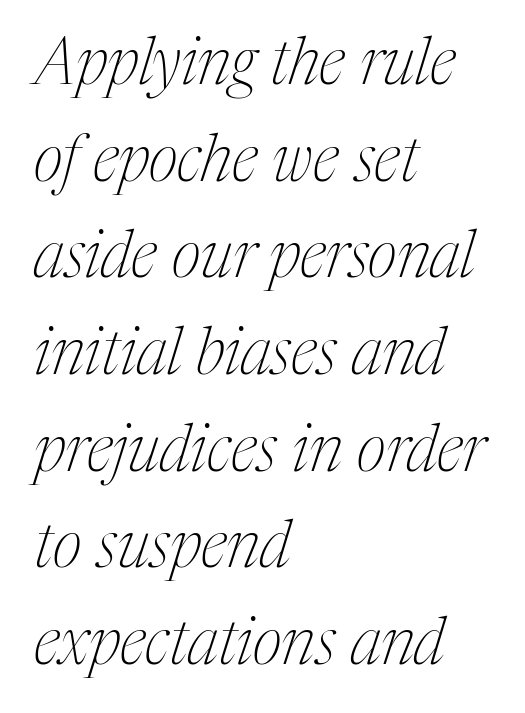
{"serif": "yes", "italic": "yes", "lean": "right", "slant_degrees": 17, "bold": "no", "weight": "thin", "width": "condensed", "stroke_contrast": "medium", "x_height": "medium", "monospaced": "no", "underline": "no", "align": "left", "line_spacing": "normal", "line_spacing_ratio": 1.51, "letter_spacing": "normal", "letter_spacing_em": 0.0, "glyph_px": 64}
